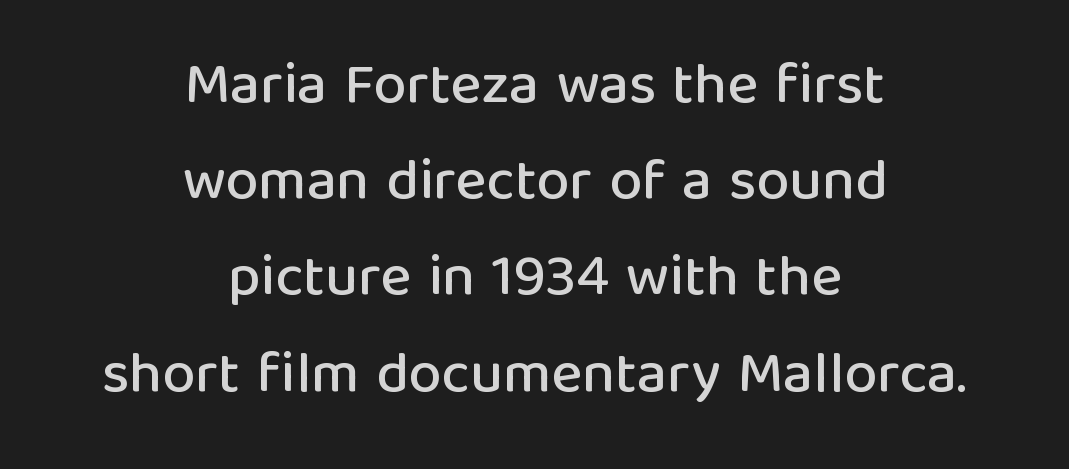
The image shows 59 px sans-serif type, upright; set centered, normal line spacing (1.63x), normal letter spacing, not underlined; low stroke contrast and a medium x-height.
